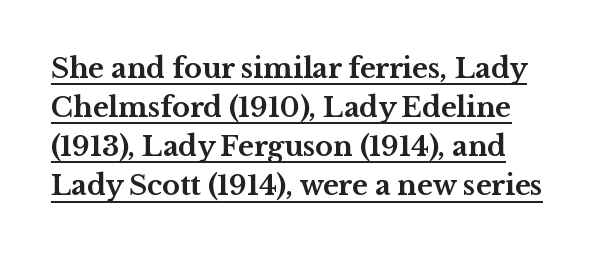
Q: Is the text bold? A: Yes.
Q: Is the text italic (slanted)? A: No, it is upright.
Q: Is the text underlined? A: Yes.
Q: How is the paragraph aligned? A: Left-aligned.
Q: Is the spacing between letters normal or unusually wide? A: Normal.
Q: Is the spacing between lines tight, normal or loose? A: Normal.
